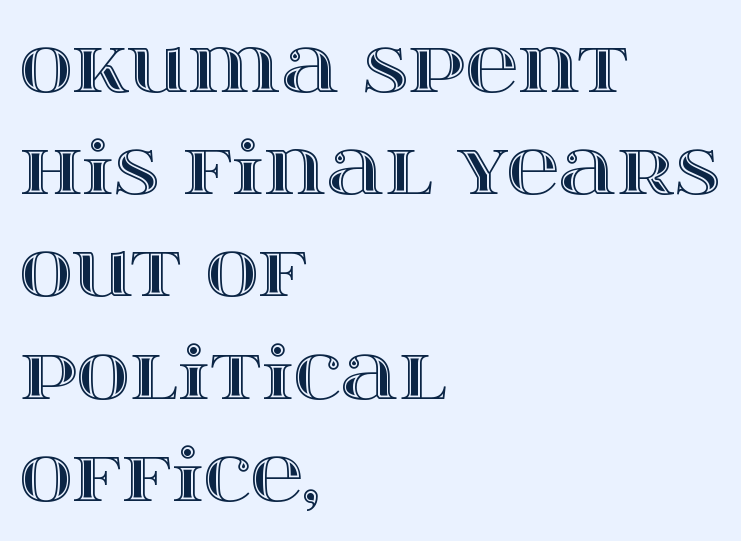
{"italic": "no", "width": "wide", "x_height": "large", "monospaced": "no", "underline": "no", "align": "left", "line_spacing": "normal", "line_spacing_ratio": 1.4, "letter_spacing": "normal", "letter_spacing_em": 0.0, "glyph_px": 73}
